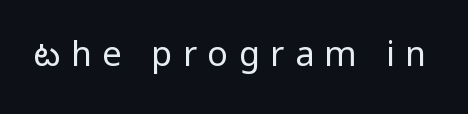
Bold? No — there's no thickening of the strokes. Do the letters lean? They stand straight. Tracking value appears strongly positive — letters spread wide. Rule under the text: the space is simply empty.
